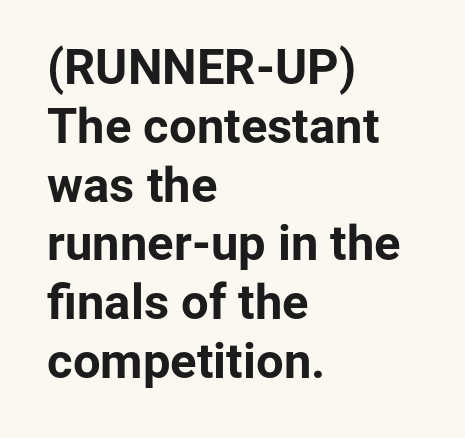
Q: Is the text bold? A: Yes.
Q: Is the text italic (slanted)? A: No, it is upright.
Q: Is the typeface a serif or a sans-serif typeface? A: Sans-serif.
Q: Is the text underlined? A: No.
Q: How is the paragraph aligned? A: Left-aligned.
Q: Is the spacing between letters normal or unusually wide? A: Normal.
Q: Width (condensed, normal, or wide)? A: Normal.
Q: Stroke contrast? A: Low.
Q: x-height? A: Medium.
Q: Monospaced? A: No.
